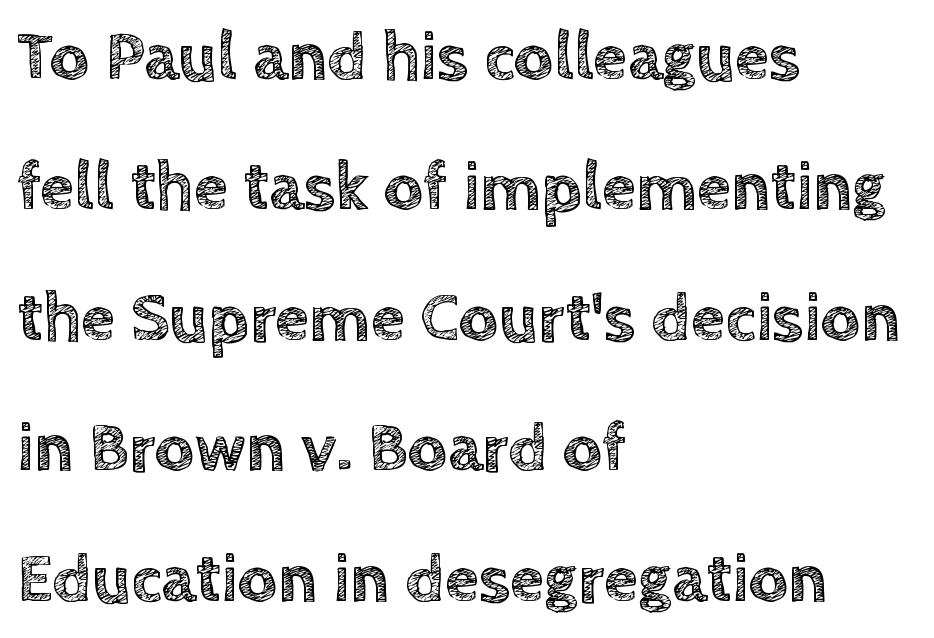
Q: Is the text italic (slanted)? A: No, it is upright.
Q: Is the text underlined? A: No.
Q: How is the paragraph aligned? A: Left-aligned.
Q: Is the spacing between letters normal or unusually wide? A: Normal.
Q: Width (condensed, normal, or wide)? A: Normal.
Q: x-height? A: Large.
Q: Monospaced? A: No.
